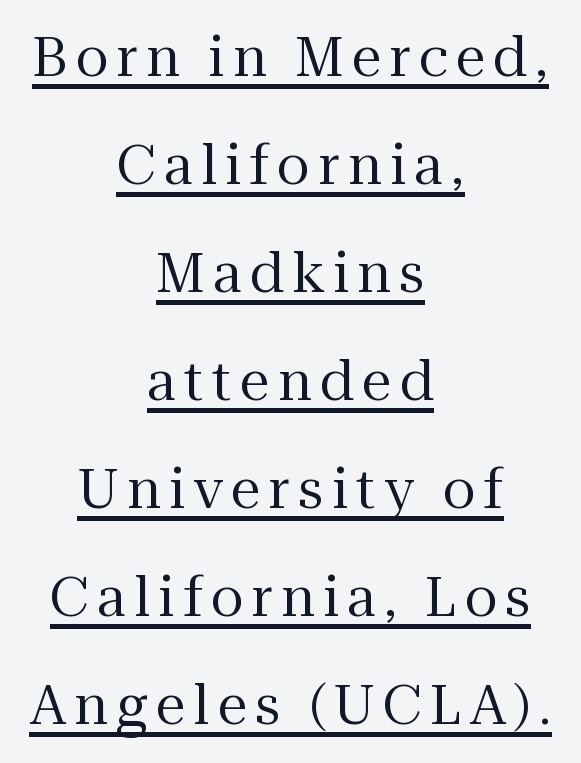
Q: Is the text bold? A: No.
Q: Is the text italic (slanted)? A: No, it is upright.
Q: Is the typeface a serif or a sans-serif typeface? A: Serif.
Q: Is the text underlined? A: Yes.
Q: How is the paragraph aligned? A: Centered.
Q: Is the spacing between lines tight, normal or loose? A: Loose.
Q: Width (condensed, normal, or wide)? A: Normal.
Q: Stroke contrast? A: Medium.
Q: x-height? A: Medium.
Q: Monospaced? A: No.
